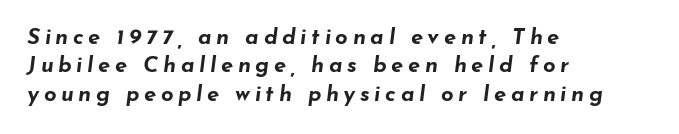
Q: Is the text bold? A: Yes.
Q: Is the text italic (slanted)? A: Yes, it leans right by about 7 degrees.
Q: Is the text underlined? A: No.
Q: How is the paragraph aligned? A: Left-aligned.
Q: Is the spacing between letters normal or unusually wide? A: Unusually wide.
Q: Is the spacing between lines tight, normal or loose? A: Normal.
